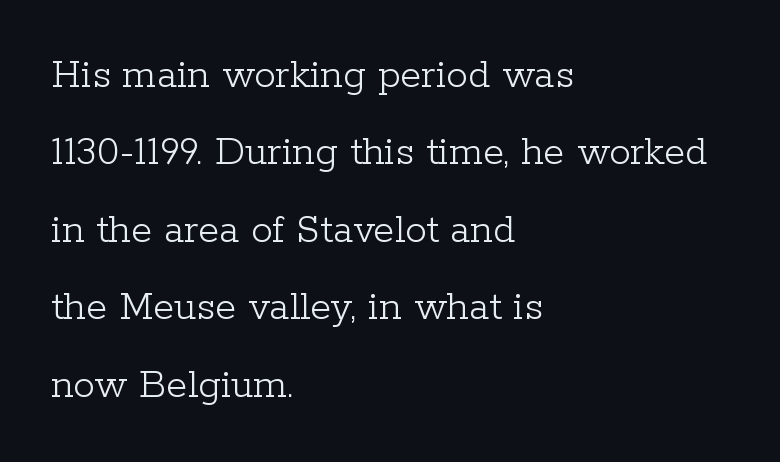
{"serif": "yes", "italic": "no", "bold": "no", "weight": "light", "width": "normal", "stroke_contrast": "low", "x_height": "medium", "monospaced": "no", "underline": "no", "align": "left", "line_spacing_ratio": 1.8, "letter_spacing": "normal", "letter_spacing_em": 0.0, "glyph_px": 43}
